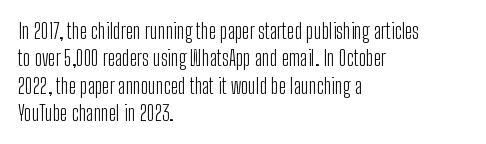
Reading down the block, your eye returns to a fixed left position each line. The weight tops out at a normal text grade. Interline gaps are of average width in this sample. The letters sit at their default tracking, neither squeezed nor spread.
